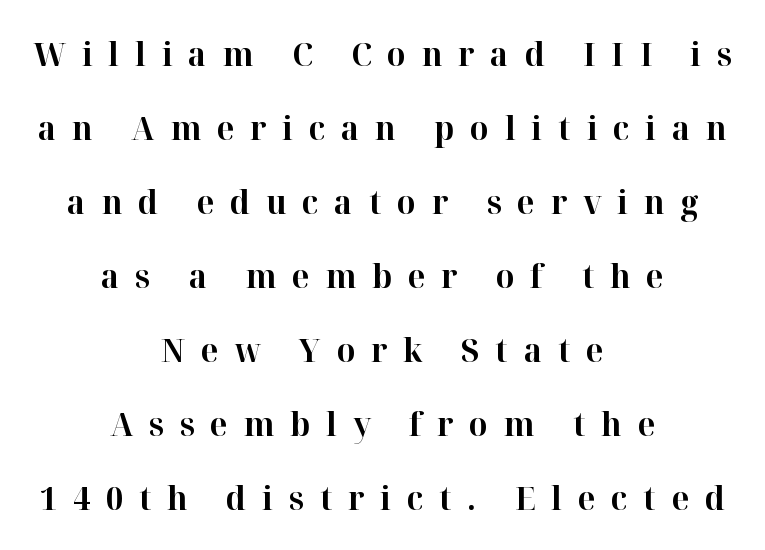
{"serif": "yes", "italic": "no", "bold": "yes", "weight": "bold", "width": "normal", "stroke_contrast": "high", "x_height": "medium", "monospaced": "no", "underline": "no", "align": "center", "line_spacing": "loose", "line_spacing_ratio": 2.24, "letter_spacing": "wide", "letter_spacing_em": 0.48, "glyph_px": 33}
